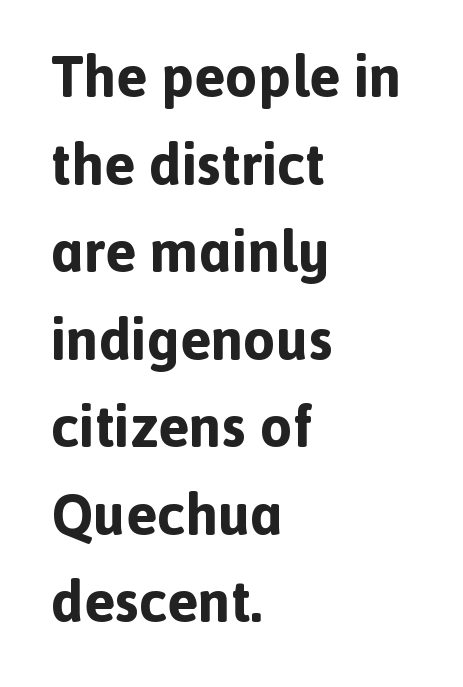
Q: Is the text bold? A: Yes.
Q: Is the text italic (slanted)? A: No, it is upright.
Q: Is the typeface a serif or a sans-serif typeface? A: Sans-serif.
Q: Is the text underlined? A: No.
Q: How is the paragraph aligned? A: Left-aligned.
Q: Is the spacing between letters normal or unusually wide? A: Normal.
Q: Is the spacing between lines tight, normal or loose? A: Normal.
Q: Width (condensed, normal, or wide)? A: Normal.
Q: x-height? A: Medium.
Q: Monospaced? A: No.
